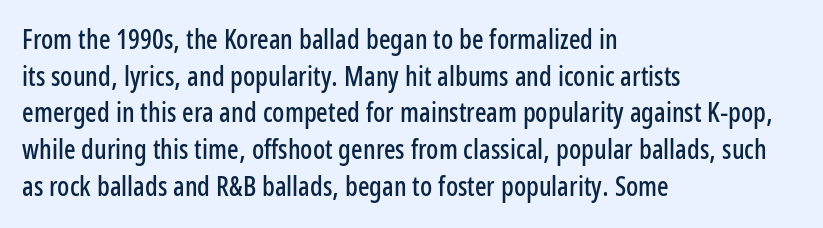
The image shows 27 px text type, upright; set left-aligned, normal line spacing (1.36x), normal letter spacing, not underlined.
